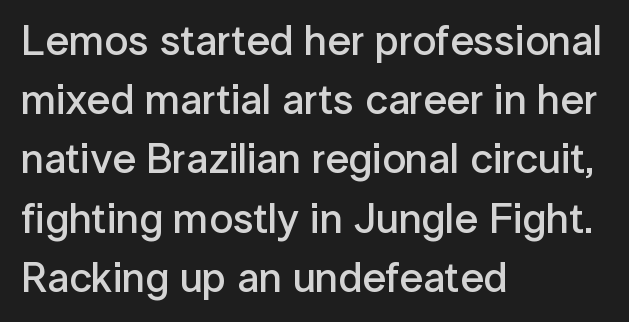
The image shows 42 px semibold sans-serif type, upright; set left-aligned, normal line spacing (1.41x), normal letter spacing, not underlined; low stroke contrast and a medium x-height.
